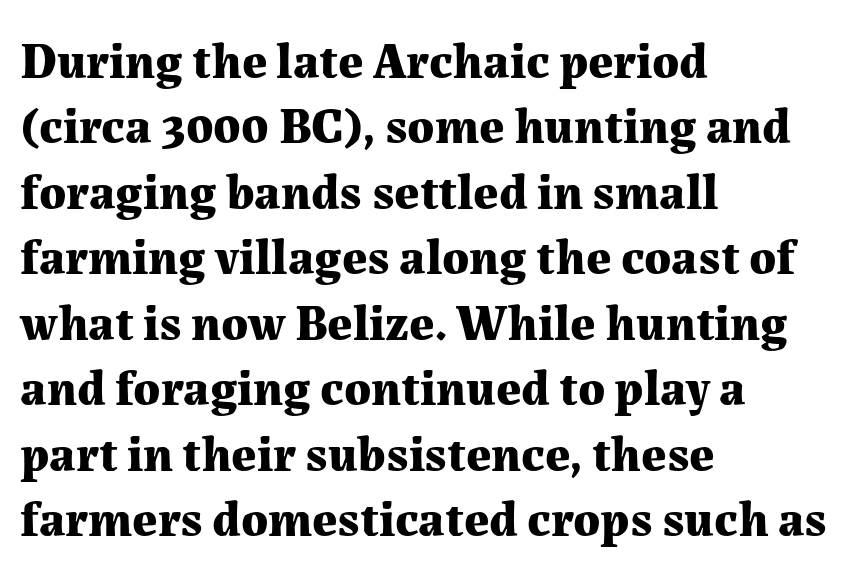
If you measured baseline to baseline, you'd find a middling distance. Font category for this specimen: serif. Posture: straight, roman, zero tilt. Each word holds together tightly as a unit, with standard inter-letter gaps.
